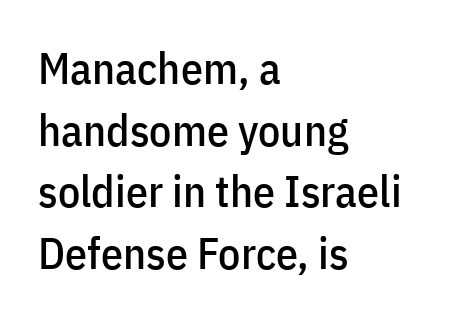
The image shows 44 px condensed sans-serif type, upright; set left-aligned, normal line spacing (1.4x), normal letter spacing, not underlined; low stroke contrast and a medium x-height.
